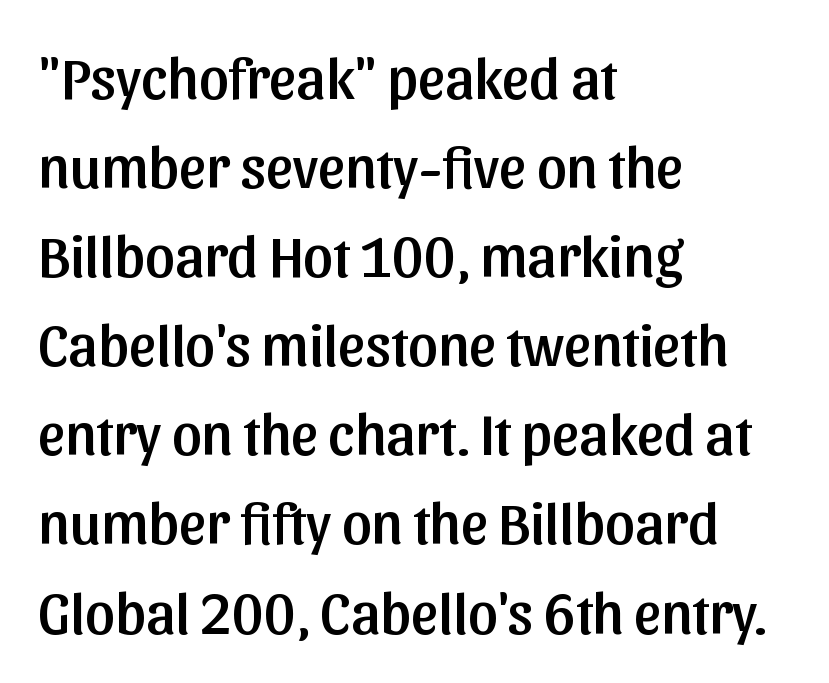
{"serif": "no", "italic": "no", "width": "normal", "stroke_contrast": "low", "x_height": "medium", "monospaced": "no", "underline": "no", "align": "left", "line_spacing": "normal", "line_spacing_ratio": 1.51, "letter_spacing": "normal", "letter_spacing_em": 0.0, "glyph_px": 59}
